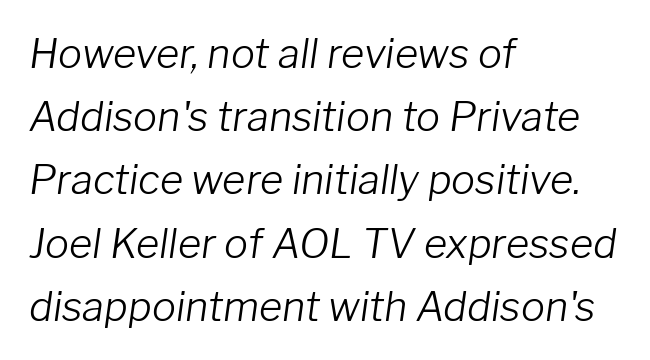
{"italic": "yes", "lean": "right", "slant_degrees": 8, "bold": "no", "weight": "light", "width": "normal", "stroke_contrast": "low", "x_height": "medium", "monospaced": "no", "underline": "no", "align": "left", "line_spacing": "normal", "line_spacing_ratio": 1.58, "letter_spacing": "normal", "letter_spacing_em": 0.0, "glyph_px": 40}
